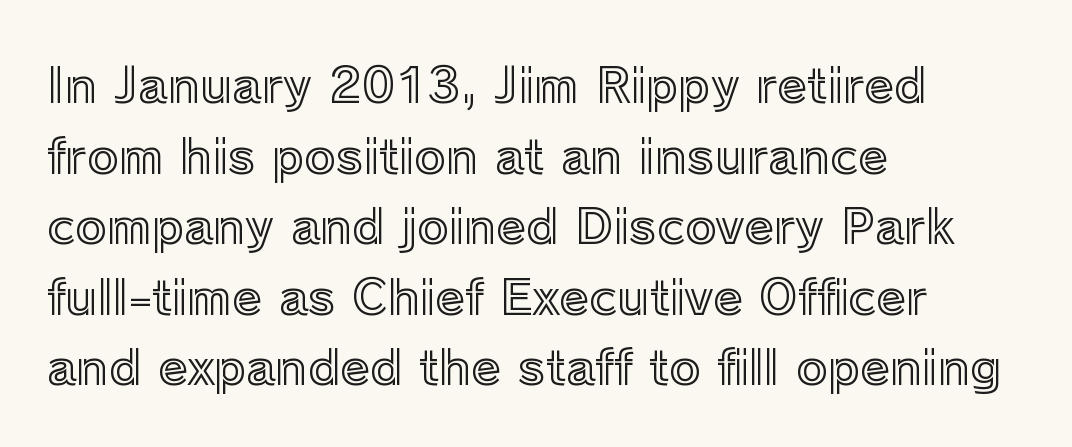
Q: Is the text italic (slanted)? A: No, it is upright.
Q: Is the text underlined? A: No.
Q: How is the paragraph aligned? A: Left-aligned.
Q: Is the spacing between letters normal or unusually wide? A: Normal.
Q: Is the spacing between lines tight, normal or loose? A: Normal.
Q: Width (condensed, normal, or wide)? A: Normal.
Q: x-height? A: Medium.
Q: Monospaced? A: No.
